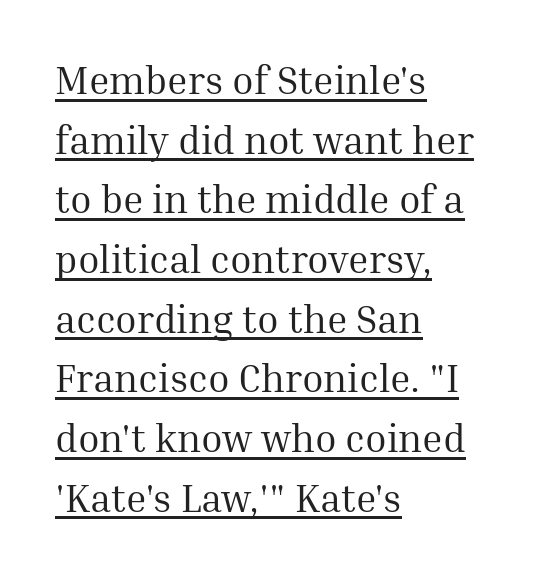
Q: Is the text bold? A: No.
Q: Is the text italic (slanted)? A: No, it is upright.
Q: Is the typeface a serif or a sans-serif typeface? A: Serif.
Q: Is the text underlined? A: Yes.
Q: How is the paragraph aligned? A: Left-aligned.
Q: Is the spacing between letters normal or unusually wide? A: Normal.
Q: Is the spacing between lines tight, normal or loose? A: Normal.
Q: Width (condensed, normal, or wide)? A: Normal.
Q: Stroke contrast? A: Medium.
Q: x-height? A: Medium.
Q: Monospaced? A: No.
